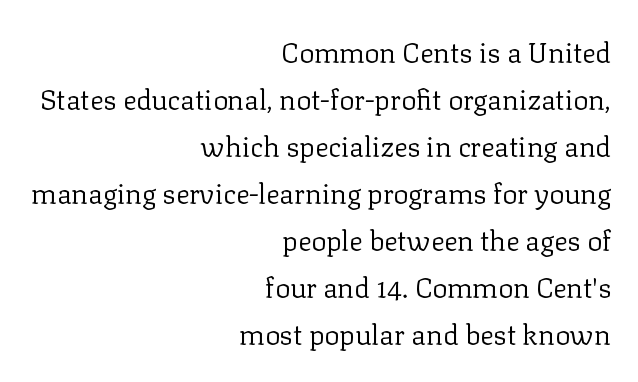
These lines stack with their right ends in a neat column. These lines keep a tight, regular rhythm from letter to letter. This sample has the flowing, uneven cadence of proportional lettering. The letters stand straight up with perfectly vertical stems. Regarding serifs, this sample has them.
